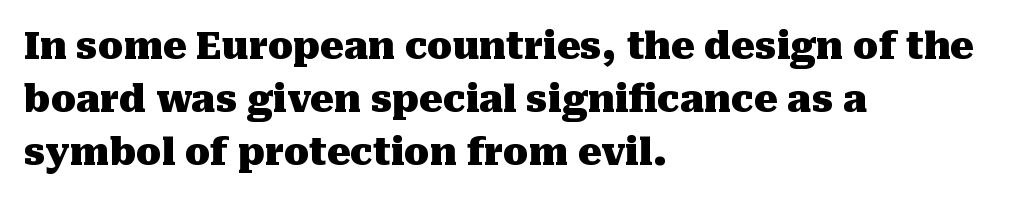
The image shows 37 px heavy serif type, upright; set left-aligned, normal line spacing (1.43x), normal letter spacing, not underlined; medium stroke contrast and a medium x-height.
